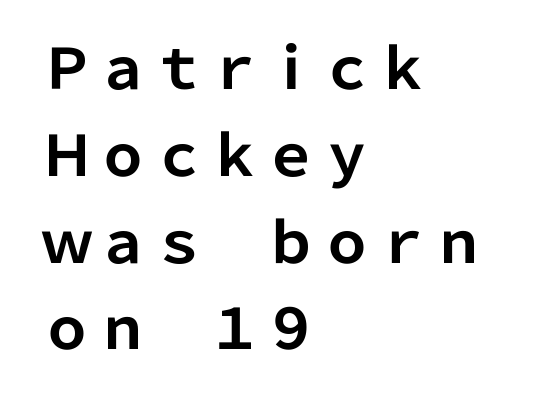
Every letter is thick-stroked: bold, no question. This is the regular roman posture of the typeface. No extra tracking has been applied to these lines. What's the leading like? Ordinary, nothing unusual. Character widths vary here, with narrow letters taking less room than wide ones. The setting favours the left margin, as ordinary paragraphs usually do.
